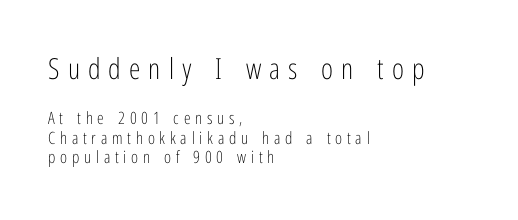
Q: Is the text bold? A: No.
Q: Is the text italic (slanted)? A: No, it is upright.
Q: Is the typeface a serif or a sans-serif typeface? A: Sans-serif.
Q: Is the text underlined? A: No.
Q: How is the paragraph aligned? A: Left-aligned.
Q: Is the spacing between letters normal or unusually wide? A: Unusually wide.
Q: Which block of text is set in a larger size, the first (top) or the second (bottom)? A: The first (top) one.
Q: Width (condensed, normal, or wide)? A: Condensed.
Q: Stroke contrast? A: Low.
Q: x-height? A: Medium.
Q: Monospaced? A: No.
